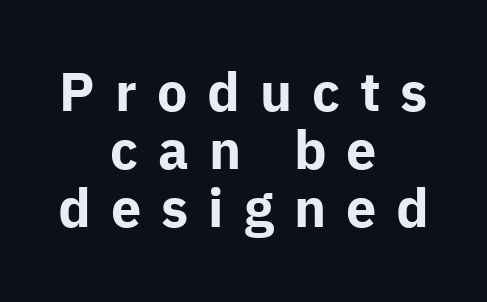
Q: Is the text bold? A: Yes.
Q: Is the text italic (slanted)? A: No, it is upright.
Q: Is the typeface a serif or a sans-serif typeface? A: Sans-serif.
Q: Is the text underlined? A: No.
Q: How is the paragraph aligned? A: Centered.
Q: Is the spacing between letters normal or unusually wide? A: Unusually wide.
Q: Is the spacing between lines tight, normal or loose? A: Tight.
Q: Width (condensed, normal, or wide)? A: Normal.
Q: Stroke contrast? A: Low.
Q: x-height? A: Medium.
Q: Monospaced? A: No.
